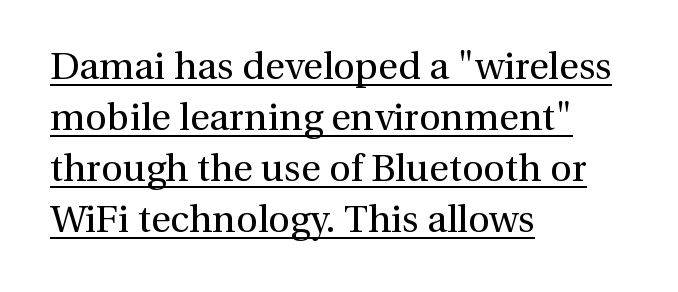
Typeset ragged right — the left edge is the straight one. Each stroke keeps to a modest, everyday thickness or less. Underline: present. Notice how descenders clear the ascenders below comfortably — that's standard leading. Does extra space separate the letters? No, they use regular spacing.
